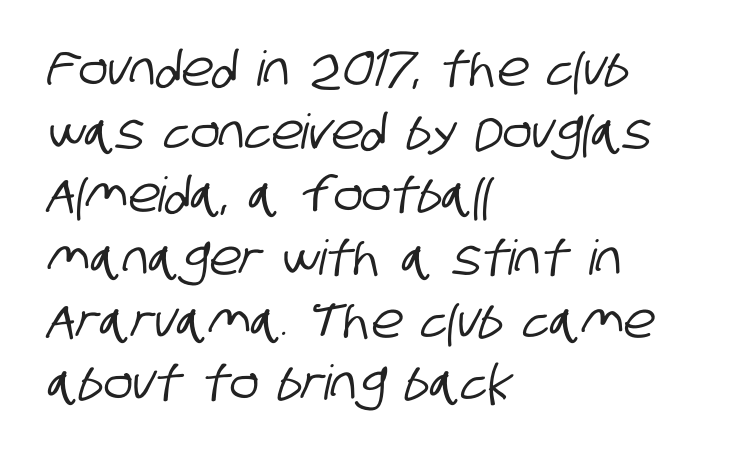
Q: Is the typeface a serif or a sans-serif typeface? A: Sans-serif.
Q: Is the text underlined? A: No.
Q: How is the paragraph aligned? A: Left-aligned.
Q: Is the spacing between letters normal or unusually wide? A: Normal.
Q: Is the spacing between lines tight, normal or loose? A: Normal.
Q: Width (condensed, normal, or wide)? A: Condensed.
Q: Stroke contrast? A: Low.
Q: x-height? A: Large.
Q: Monospaced? A: No.
